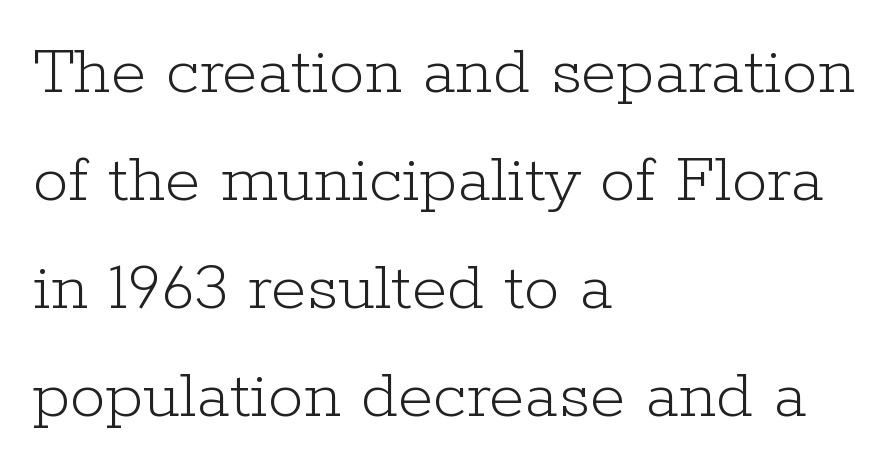
{"serif": "yes", "italic": "no", "bold": "no", "weight": "light", "width": "normal", "stroke_contrast": "low", "x_height": "medium", "monospaced": "no", "underline": "no", "align": "left", "line_spacing": "normal", "line_spacing_ratio": 1.5, "letter_spacing": "normal", "letter_spacing_em": 0.0, "glyph_px": 72}
